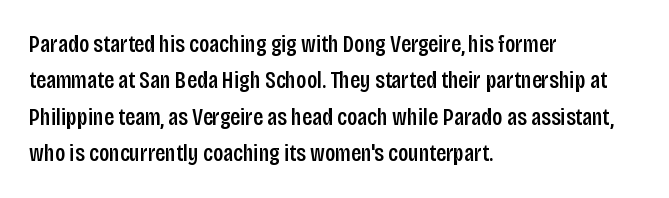
The image shows 24 px text type, upright; set left-aligned, normal line spacing (1.52x), normal letter spacing, not underlined.
